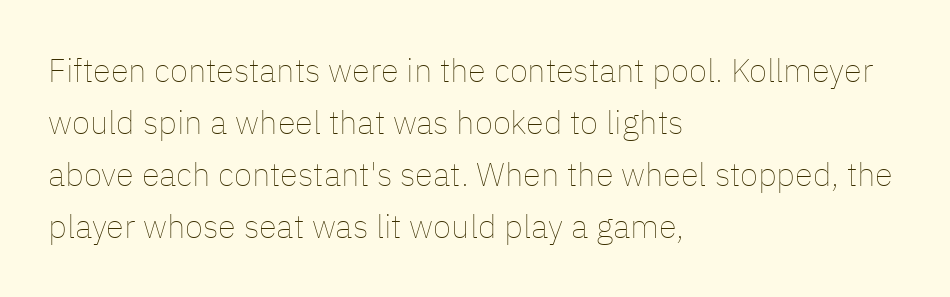
Q: Is the text bold? A: No.
Q: Is the text italic (slanted)? A: No, it is upright.
Q: Is the text underlined? A: No.
Q: How is the paragraph aligned? A: Left-aligned.
Q: Is the spacing between letters normal or unusually wide? A: Normal.
Q: Is the spacing between lines tight, normal or loose? A: Normal.
Q: Width (condensed, normal, or wide)? A: Normal.
Q: Stroke contrast? A: Low.
Q: x-height? A: Medium.
Q: Monospaced? A: No.
